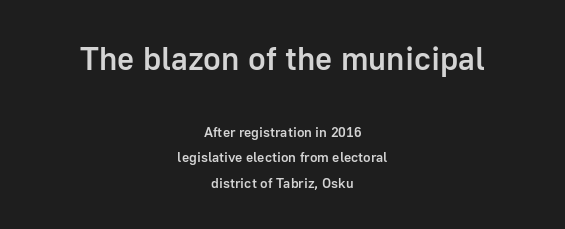
On the weight axis this lands at semibold, roughly 600. Nope, not italic — everything's standing straight. The rag falls on both sides of this text block equally. Examine the stroke ends and you'll find no serifs.
